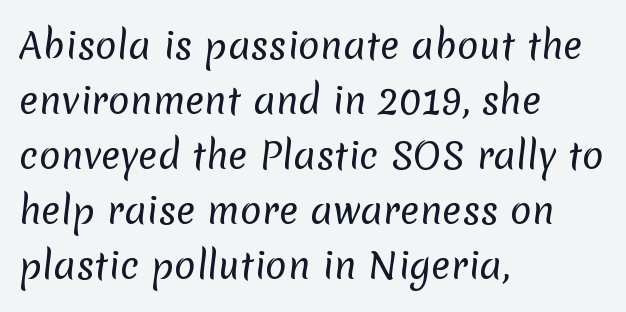
The image shows 36 px regular-weight sans-serif type; set left-aligned, normal line spacing (1.53x), normal letter spacing, not underlined; low stroke contrast and a medium x-height.
